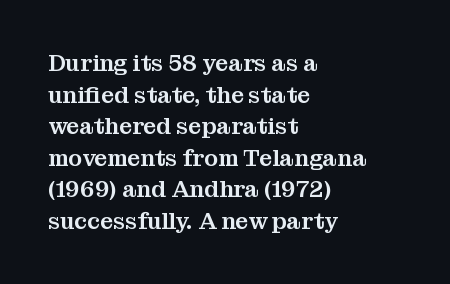
Q: Is the text italic (slanted)? A: No, it is upright.
Q: Is the text underlined? A: No.
Q: How is the paragraph aligned? A: Left-aligned.
Q: Is the spacing between letters normal or unusually wide? A: Normal.
Q: Is the spacing between lines tight, normal or loose? A: Normal.
